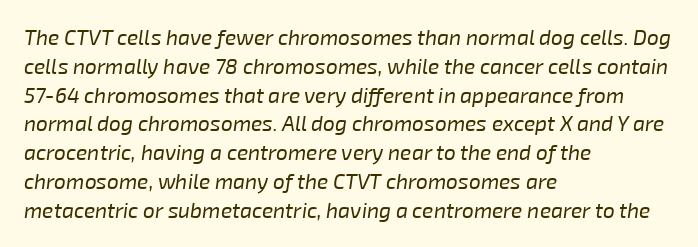
{"italic": "yes", "lean": "right", "slant_degrees": 8, "bold": "no", "underline": "no", "align": "left", "line_spacing": "normal", "line_spacing_ratio": 1.37, "letter_spacing": "normal", "letter_spacing_em": 0.0, "glyph_px": 21}
